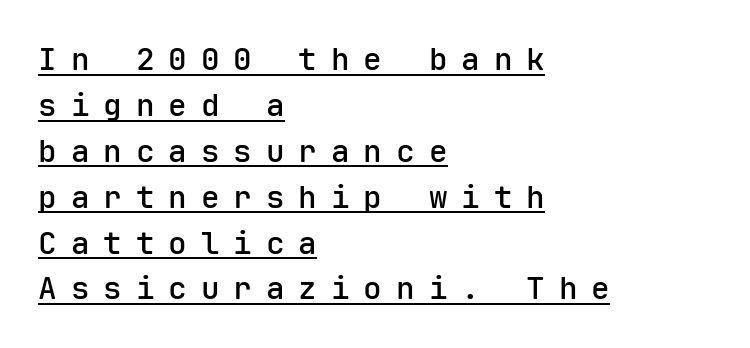
{"serif": "no", "italic": "no", "bold": "semi", "weight": "semibold", "width": "normal", "stroke_contrast": "low", "x_height": "medium", "monospaced": "yes", "underline": "yes", "align": "left", "line_spacing": "normal", "line_spacing_ratio": 1.48, "letter_spacing": "wide", "letter_spacing_em": 0.45, "glyph_px": 31}
